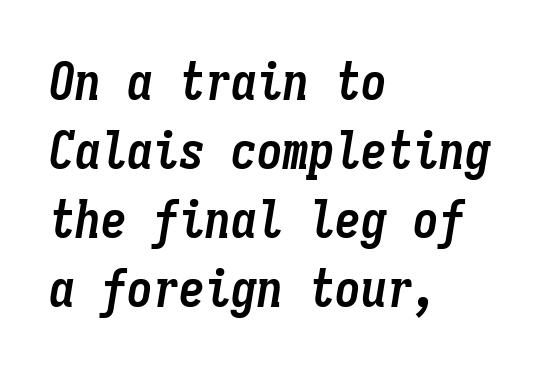
Q: Is the text bold? A: Yes.
Q: Is the text italic (slanted)? A: Yes, it leans right by about 9 degrees.
Q: Is the text underlined? A: No.
Q: How is the paragraph aligned? A: Left-aligned.
Q: Is the spacing between letters normal or unusually wide? A: Normal.
Q: Is the spacing between lines tight, normal or loose? A: Normal.
Q: Width (condensed, normal, or wide)? A: Condensed.
Q: Stroke contrast? A: Low.
Q: x-height? A: Medium.
Q: Monospaced? A: Yes.
